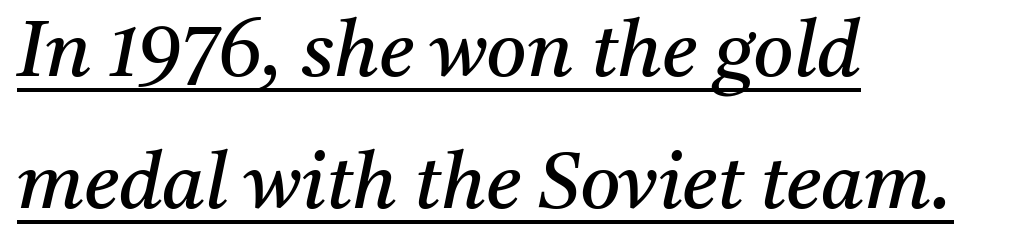
Each letter keeps its own natural width here, so spacing adapts to shape. Underlined type. Examine the stroke ends and you'll spot serifs. Stems here are at most as thick as an everyday book face.
